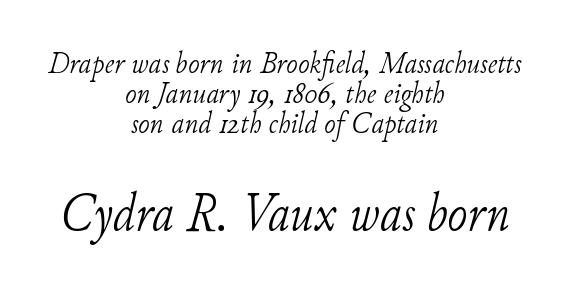
The image shows 54 px light serif type, italic (leaning right); set centered, tight line spacing (0.97x), normal letter spacing, not underlined; the second (bottom) block is 1.74x larger; low stroke contrast and a small x-height.
